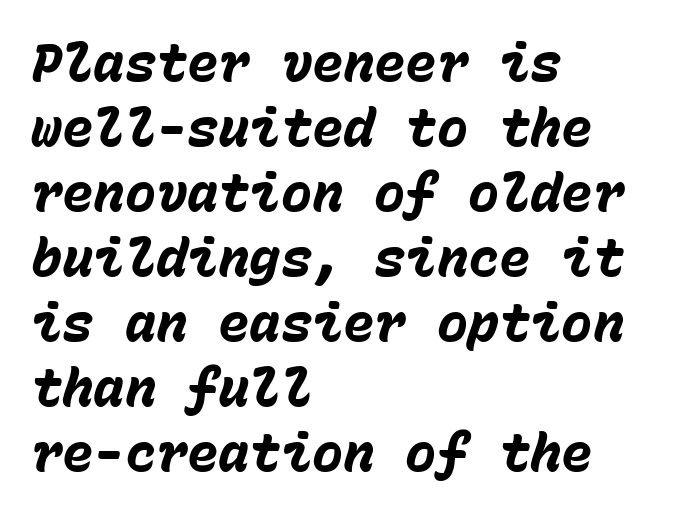
{"italic": "yes", "lean": "right", "slant_degrees": 15, "bold": "yes", "weight": "heavy", "width": "normal", "stroke_contrast": "low", "x_height": "medium", "monospaced": "yes", "underline": "no", "align": "left", "line_spacing": "normal", "line_spacing_ratio": 1.25, "letter_spacing": "normal", "letter_spacing_em": 0.0, "glyph_px": 52}
